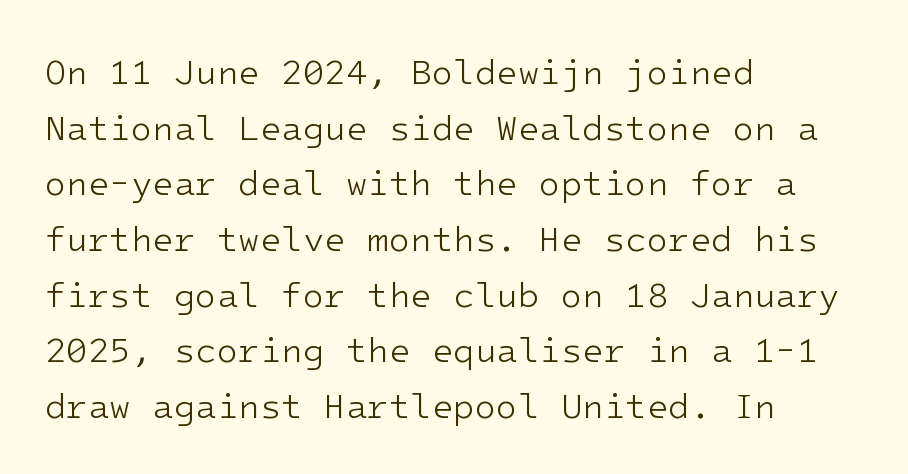
Q: Is the text bold? A: No.
Q: Is the text italic (slanted)? A: No, it is upright.
Q: Is the typeface a serif or a sans-serif typeface? A: Sans-serif.
Q: Is the text underlined? A: No.
Q: How is the paragraph aligned? A: Left-aligned.
Q: Is the spacing between letters normal or unusually wide? A: Normal.
Q: Is the spacing between lines tight, normal or loose? A: Normal.
Q: Width (condensed, normal, or wide)? A: Normal.
Q: Stroke contrast? A: Low.
Q: x-height? A: Medium.
Q: Monospaced? A: Yes.
